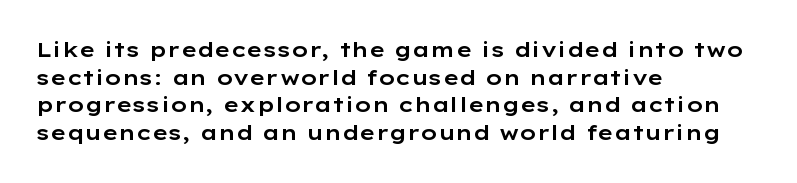
Q: Is the text italic (slanted)? A: No, it is upright.
Q: Is the text underlined? A: No.
Q: How is the paragraph aligned? A: Left-aligned.
Q: Is the spacing between letters normal or unusually wide? A: Normal.
Q: Is the spacing between lines tight, normal or loose? A: Normal.
